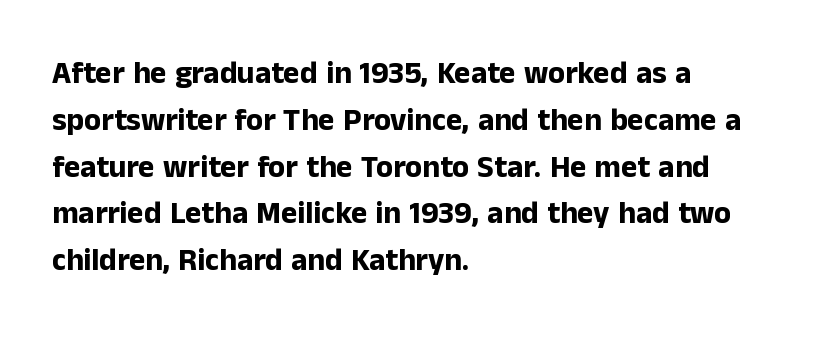
Q: Is the text bold? A: Yes.
Q: Is the text italic (slanted)? A: No, it is upright.
Q: Is the typeface a serif or a sans-serif typeface? A: Sans-serif.
Q: Is the text underlined? A: No.
Q: How is the paragraph aligned? A: Left-aligned.
Q: Is the spacing between letters normal or unusually wide? A: Normal.
Q: Is the spacing between lines tight, normal or loose? A: Normal.
Q: Width (condensed, normal, or wide)? A: Normal.
Q: Stroke contrast? A: Low.
Q: x-height? A: Medium.
Q: Monospaced? A: No.
